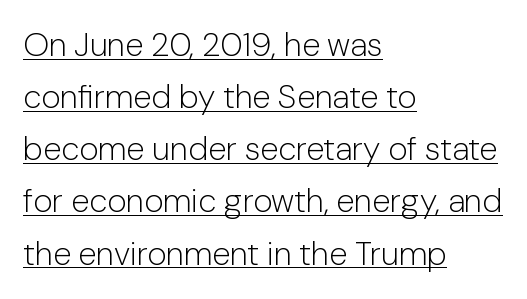
These lines sit exactly where default settings would place them. This sample carries an underscore along the baseline area. The font's upright variant was chosen for this text. Standard letterfit; no display-style spreading of the glyphs. Proportional: the letters do not fall into vertical columns. Type style note: lacks serifs.
